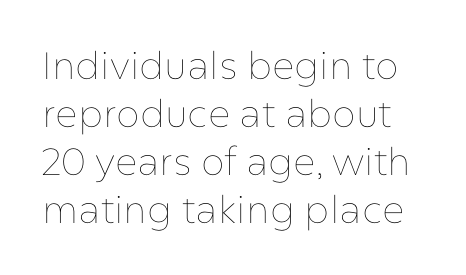
Spacing verdict: proportional, widths tailored to each character. Is there much room between lines? A standard amount, neither cramped nor airy. Posture: straight, roman, zero tilt. A quiet, ordinary-to-light weight characterises the typeface. This rendering features lettering with no underline.
